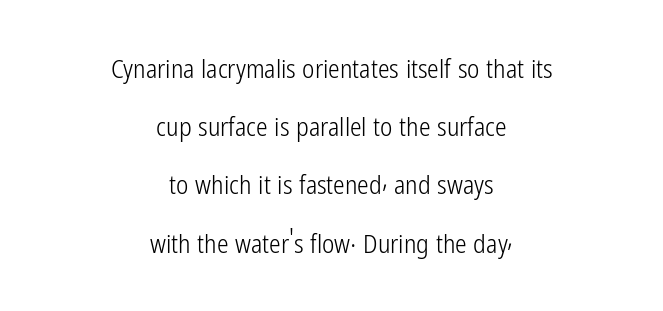
The image shows 26 px text type, upright; set centered, loose line spacing (2.24x), normal letter spacing, not underlined.
